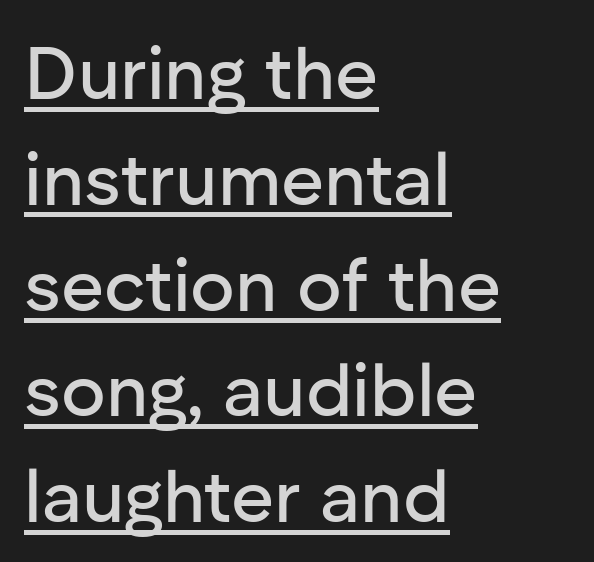
The image shows 74 px sans-serif type, upright; set left-aligned, normal line spacing (1.43x), normal letter spacing, underlined; low stroke contrast and a medium x-height.
